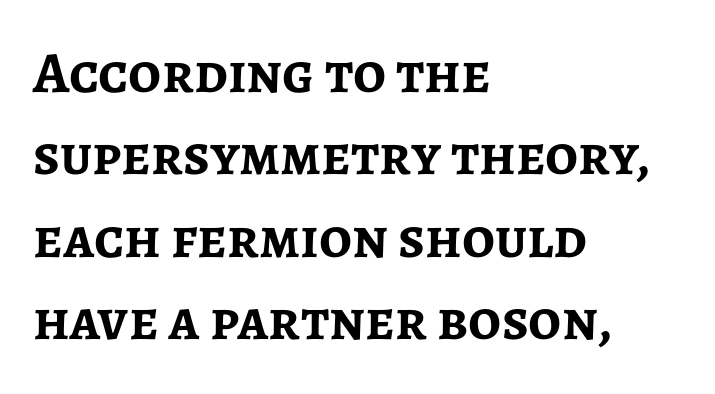
The image shows 58 px semibold sans-serif type, upright; set left-aligned, normal line spacing (1.42x), normal letter spacing, not underlined; low stroke contrast and a medium x-height.
